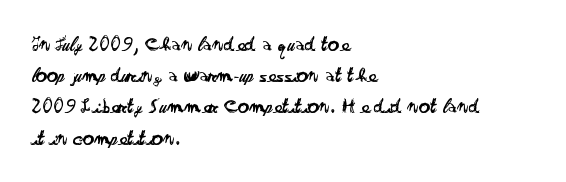
The image shows 22 px text type, upright; set left-aligned, normal line spacing (1.42x), normal letter spacing, not underlined.
